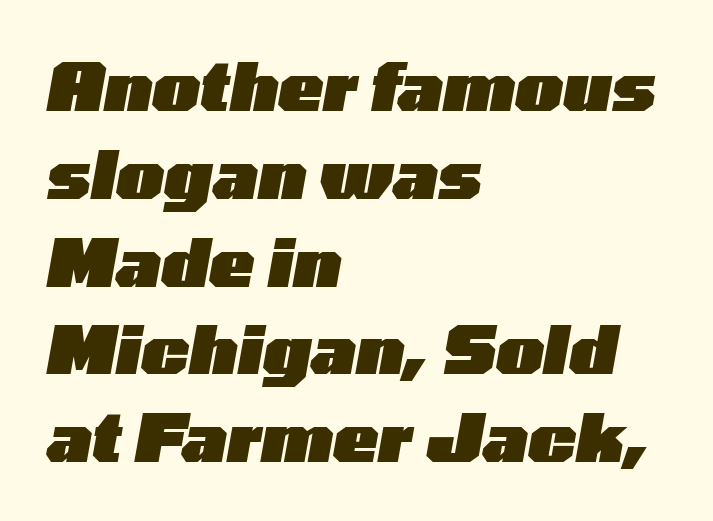
The image shows 67 px heavy, wide type, italic (leaning right); set left-aligned, normal line spacing (1.31x), normal letter spacing, not underlined; low stroke contrast and a medium x-height.
